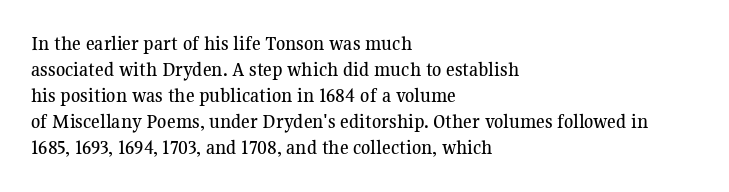
Q: Is the text italic (slanted)? A: No, it is upright.
Q: Is the text underlined? A: No.
Q: How is the paragraph aligned? A: Left-aligned.
Q: Is the spacing between letters normal or unusually wide? A: Normal.
